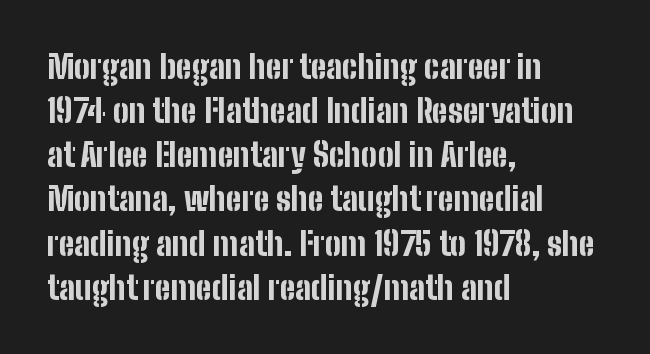
The letters stand straight up with perfectly vertical stems. Descenders hang freely into open space. Grotesque or geometric, the face here clearly has no serifs. Line spacing here is normal. Notice how the passage keeps a crisp vertical edge on the left only. Heavy-handed strokes throughout: this text is bold.
